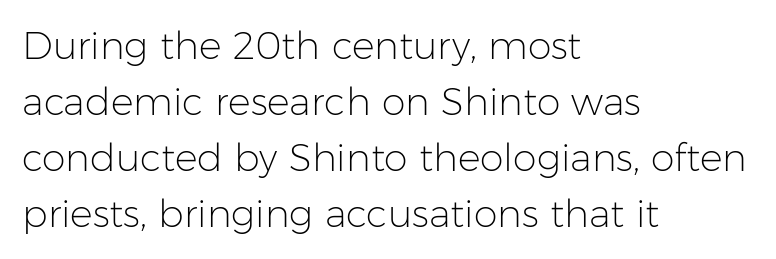
The face used here is a sans, in the tradition of grotesques and geometrics. Heft: none added — not bold. The gap between lines stays unmarked. Do the letters lean? They stand straight. Regular leading. Horizontal alignment here is leftward, the default for most running prose.
